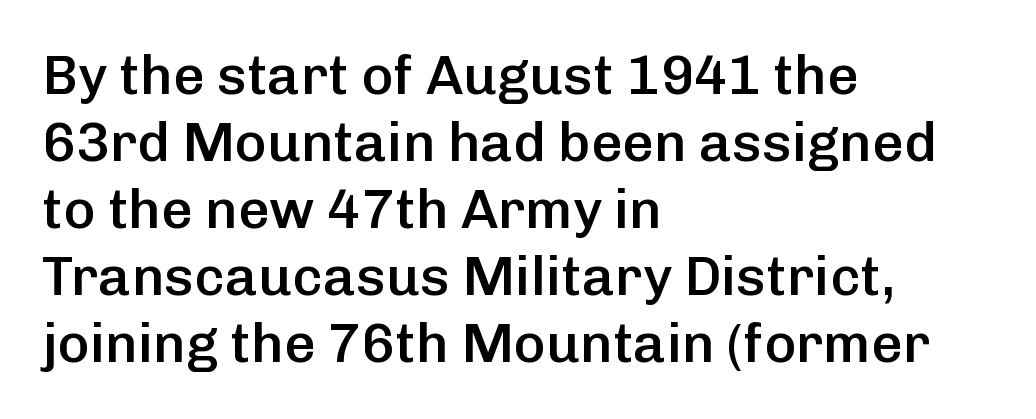
The image shows 55 px semibold sans-serif type, upright; set left-aligned, line spacing 1.22x, normal letter spacing, not underlined; low stroke contrast and a medium x-height.
